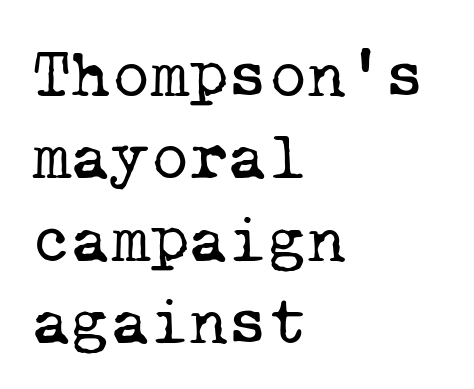
Q: Is the text bold? A: No.
Q: Is the typeface a serif or a sans-serif typeface? A: Serif.
Q: Is the text underlined? A: No.
Q: How is the paragraph aligned? A: Left-aligned.
Q: Is the spacing between letters normal or unusually wide? A: Normal.
Q: Width (condensed, normal, or wide)? A: Normal.
Q: Stroke contrast? A: Low.
Q: x-height? A: Medium.
Q: Monospaced? A: Yes.
